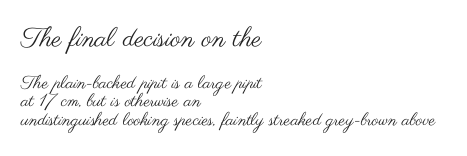
The image shows 27 px text type; set left-aligned, tight line spacing (1.04x), normal letter spacing, not underlined; the first (top) block is 1.5x larger.
